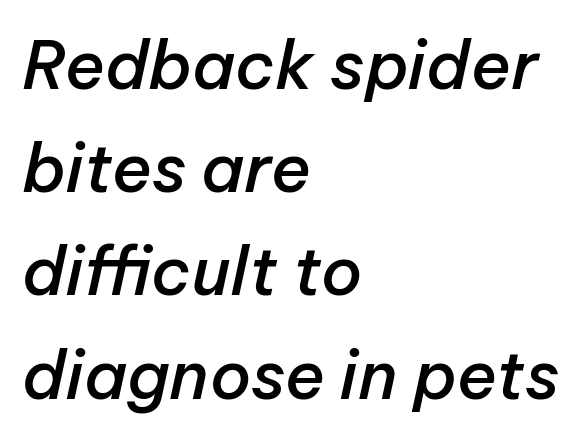
The image shows 67 px semibold type, italic (leaning right); set left-aligned, normal line spacing (1.54x), normal letter spacing, not underlined; low stroke contrast and a medium x-height.
